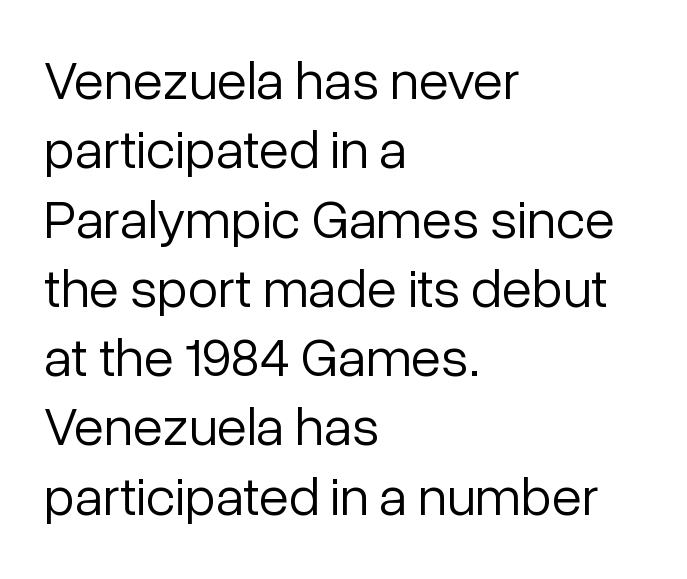
This reads as an unemphasized weight, regular at the heaviest. Proportional: the letters do not fall into vertical columns. Does the type have serifs? No, each stem ends abruptly. This sample keeps an unexceptional amount of space between lines. Spacing between characters is what you'd get straight out of the box. Upright lettering throughout.
